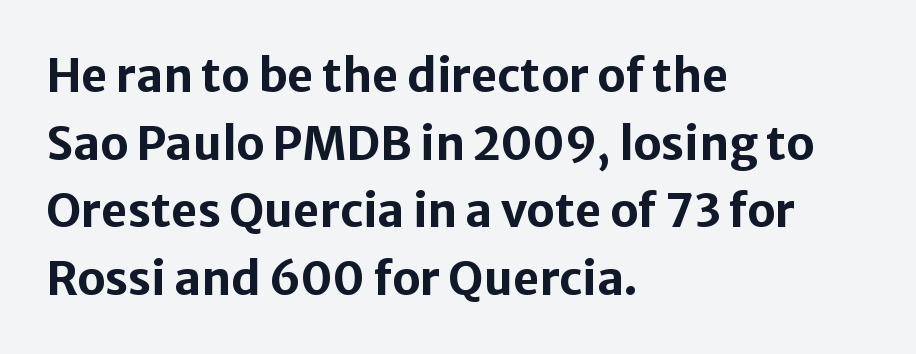
{"serif": "no", "italic": "no", "bold": "yes", "weight": "bold", "width": "normal", "stroke_contrast": "low", "x_height": "medium", "monospaced": "no", "underline": "no", "align": "left", "line_spacing": "normal", "line_spacing_ratio": 1.47, "letter_spacing": "normal", "letter_spacing_em": 0.0, "glyph_px": 46}
